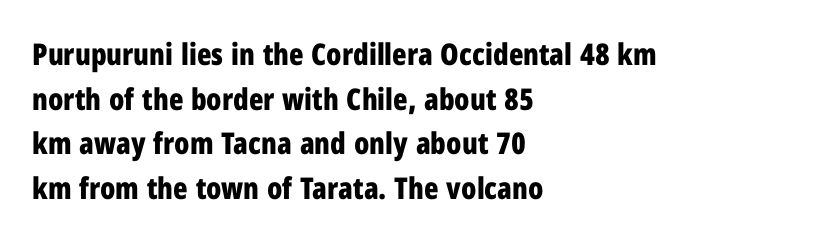
The image shows 30 px bold, condensed sans-serif type, upright; set left-aligned, normal line spacing (1.49x), normal letter spacing, not underlined; low stroke contrast and a medium x-height.
